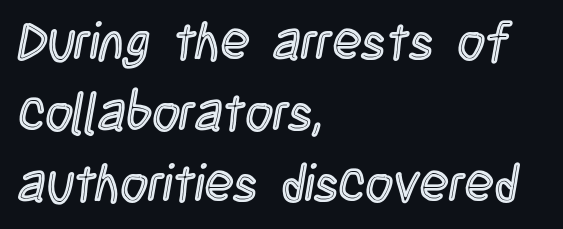
{"width": "condensed", "x_height": "large", "monospaced": "no", "underline": "no", "align": "left", "line_spacing": "normal", "line_spacing_ratio": 1.34, "letter_spacing": "normal", "letter_spacing_em": 0.0, "glyph_px": 53}
